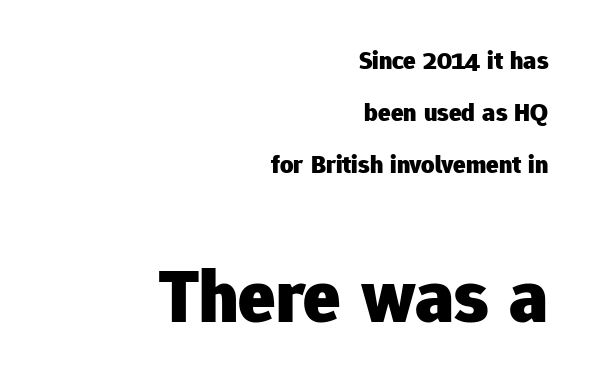
The rendering shows plain stroke endings on the letterforms — a sans-serif design. The paragraph has a hard right edge and a soft left edge. Is this a fixed-width face? No — the glyphs have proportional, varying widths. Short note: letters normally spaced. You get the small type first, then a jump to larger type. A full-strength bold gives these letters their thick strokes.
